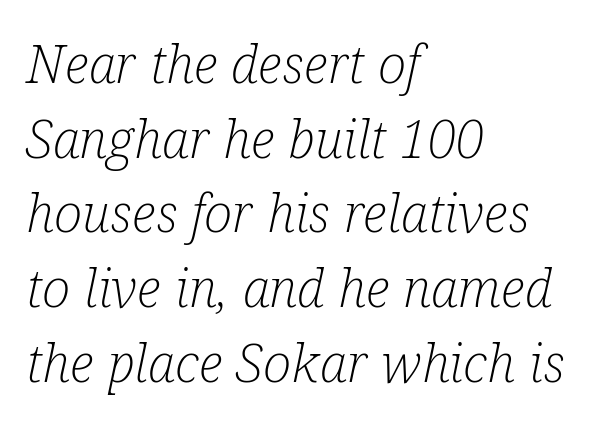
The image shows 53 px light, condensed serif type, italic (leaning right); set left-aligned, normal line spacing (1.41x), normal letter spacing, not underlined; low stroke contrast and a medium x-height.
